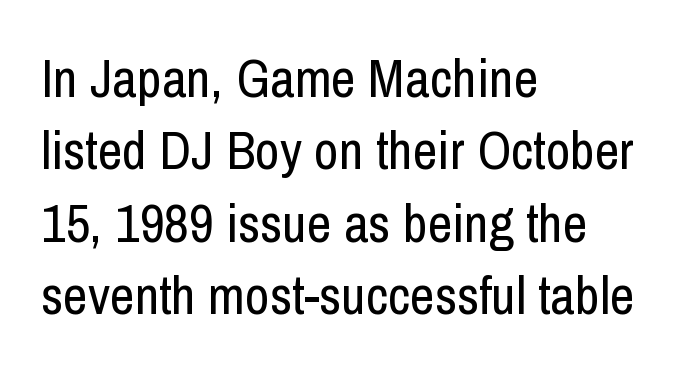
The image shows 54 px regular-weight, condensed sans-serif type, upright; set left-aligned, normal line spacing (1.34x), normal letter spacing, not underlined; low stroke contrast and a medium x-height.
